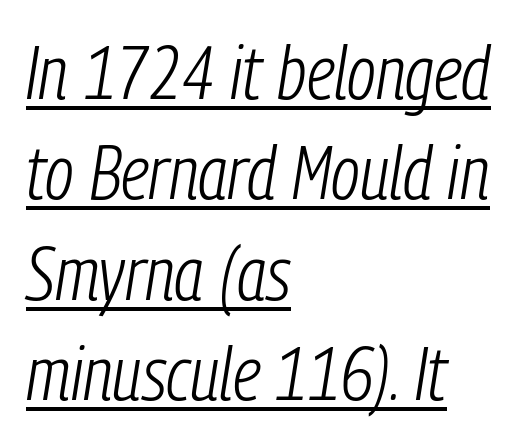
{"italic": "yes", "lean": "right", "slant_degrees": 9, "bold": "no", "weight": "light", "width": "condensed", "stroke_contrast": "low", "x_height": "medium", "monospaced": "no", "underline": "yes", "align": "left", "line_spacing": "normal", "line_spacing_ratio": 1.34, "letter_spacing": "normal", "letter_spacing_em": 0.0, "glyph_px": 75}
